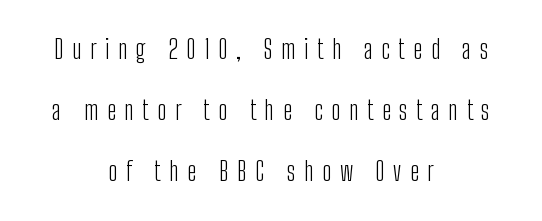
The type is letterspaced generously, with wide tracking. Anything drawn beneath the words? Only blank space. Posture: vertical. A light-to-regular cut is what we see here. The block of text is sparse from top to bottom, with ample space between rows.
